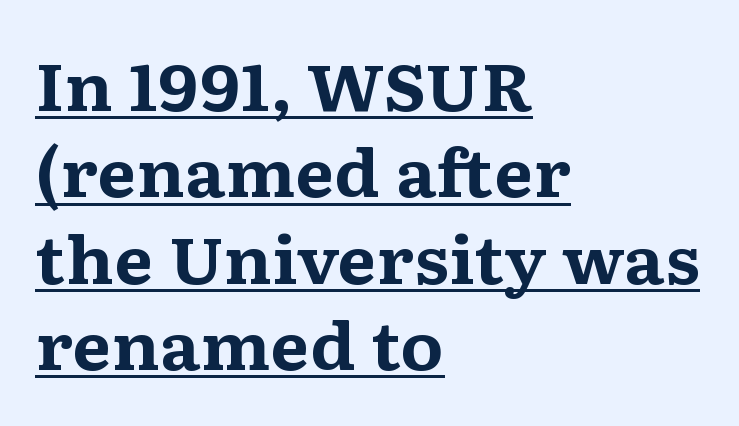
The lines are quadded left. In terms of leading, this rendering sits right in the middle. These words are printed bold, with thick strokes throughout. Quick note: not italic, upright. What kind of face is this? One with serifs. The passage shown is typed in a proportional face where columns would drift.
